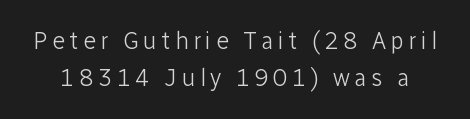
{"italic": "no", "bold": "no", "underline": "no", "line_spacing": "normal", "line_spacing_ratio": 1.53, "glyph_px": 24}
